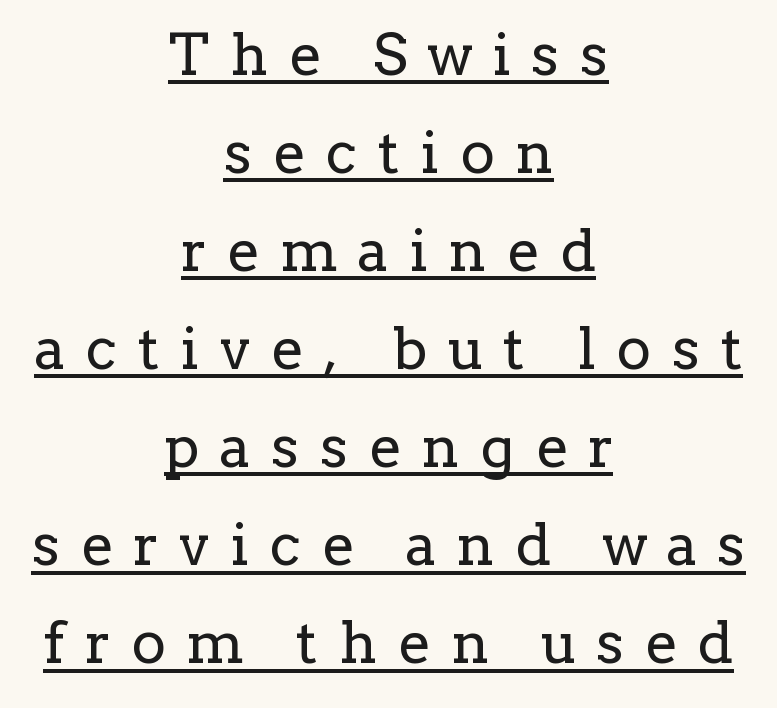
The image shows 58 px regular-weight serif type, upright; set centered, normal line spacing (1.69x), unusually wide letter spacing (+0.36 em), underlined; low stroke contrast and a medium x-height.
